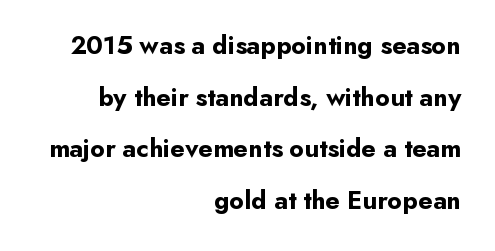
{"italic": "no", "bold": "yes", "underline": "no", "align": "right", "line_spacing": "loose", "line_spacing_ratio": 1.99, "letter_spacing": "normal", "letter_spacing_em": 0.0, "glyph_px": 26}
